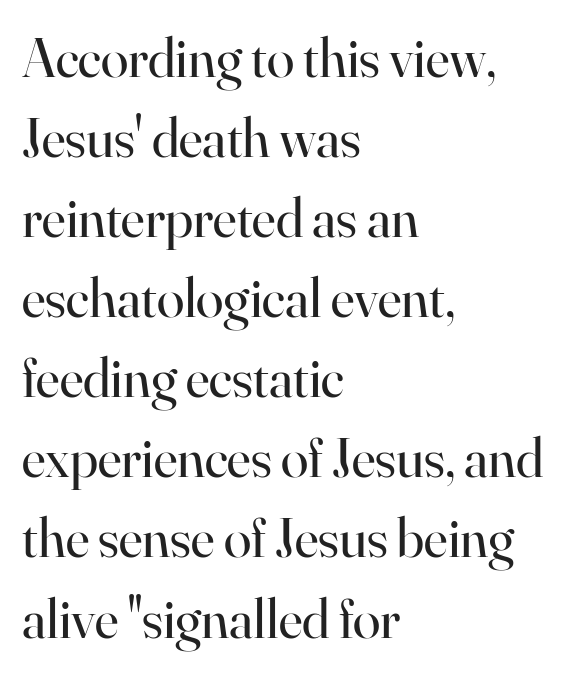
The image shows 56 px regular-weight serif type, upright; set left-aligned, normal line spacing (1.43x), normal letter spacing, not underlined; high stroke contrast and a small x-height.
